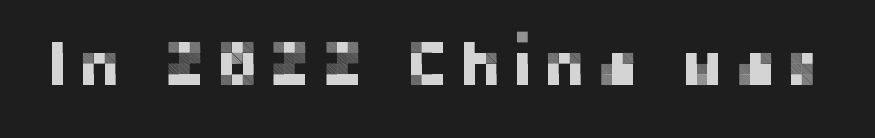
Q: Is the text italic (slanted)? A: No, it is upright.
Q: Is the typeface a serif or a sans-serif typeface? A: Sans-serif.
Q: Is the text underlined? A: No.
Q: Width (condensed, normal, or wide)? A: Normal.
Q: Stroke contrast? A: Low.
Q: x-height? A: Medium.
Q: Monospaced? A: No.
